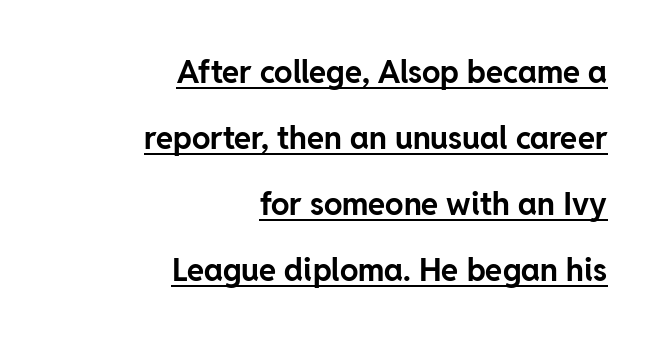
Observe the absence of serifs on each vertical stroke in this sample. These lines were composed using upright roman letters. Visually the block forms a straight wall on the right and a jagged coastline on the left. The line-height multiplier appears high, well above default. The rendering keeps characters at their native spacing. As a designer I'd log this as weight 700, bold.
